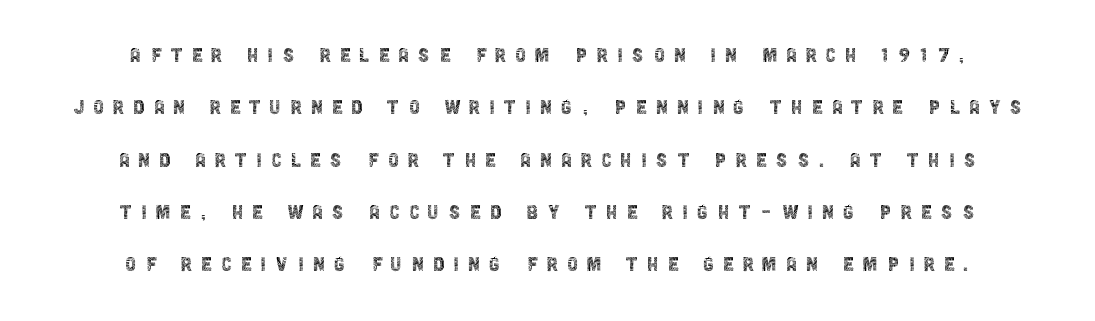
{"italic": "no", "bold": "no", "underline": "no", "align": "center", "line_spacing": "loose", "line_spacing_ratio": 2.18, "letter_spacing": "wide", "letter_spacing_em": 0.38, "glyph_px": 24}
